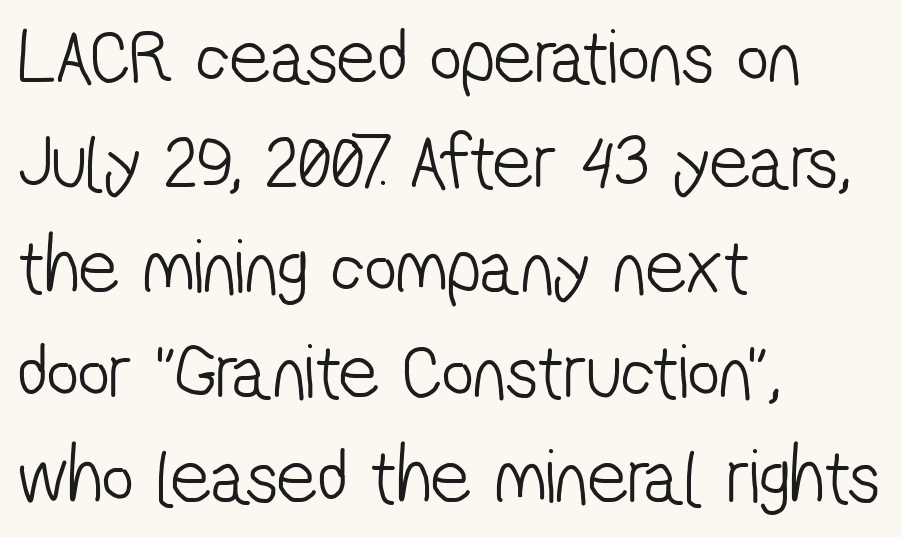
The image shows 79 px light, condensed sans-serif type; set left-aligned, normal line spacing (1.33x), normal letter spacing, not underlined; low stroke contrast and a medium x-height.
